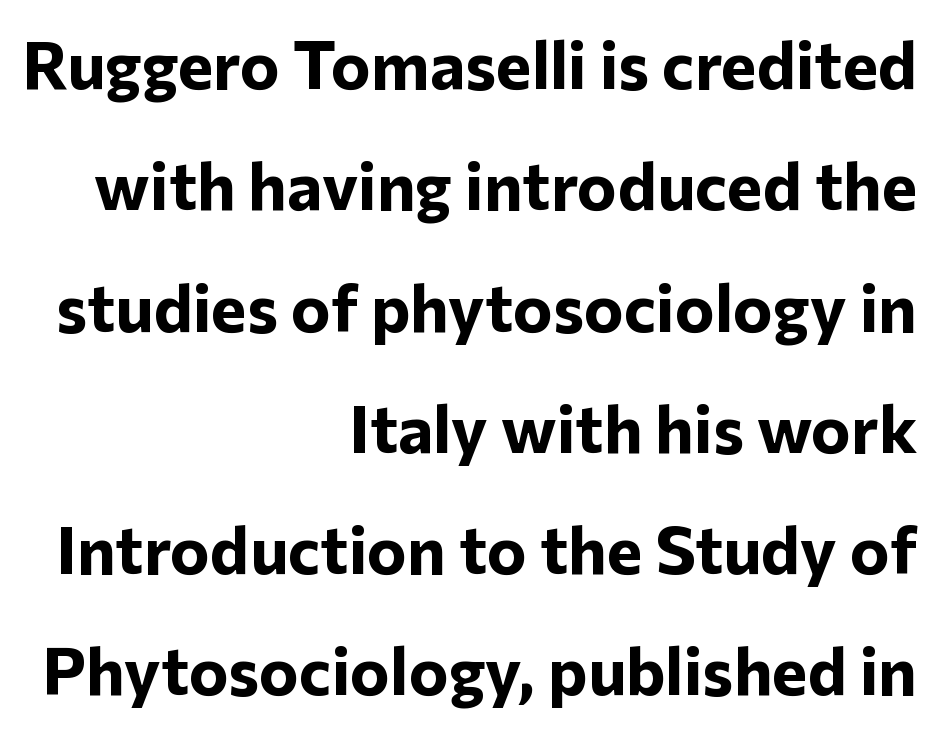
{"serif": "no", "italic": "no", "bold": "yes", "weight": "bold", "width": "normal", "stroke_contrast": "low", "x_height": "medium", "monospaced": "no", "underline": "no", "align": "right", "line_spacing_ratio": 1.81, "letter_spacing": "normal", "letter_spacing_em": 0.0, "glyph_px": 67}
